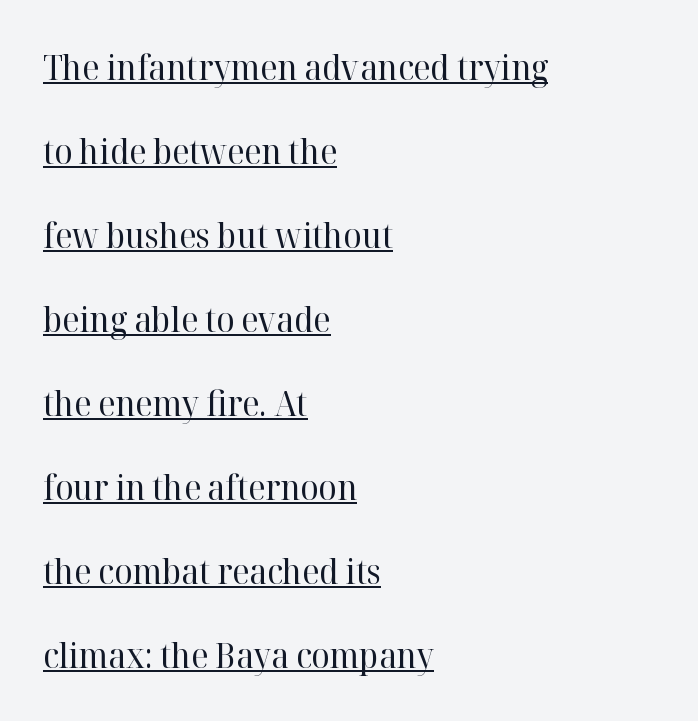
The image shows 34 px regular-weight serif type, upright; set left-aligned, loose line spacing (2.47x), normal letter spacing, underlined; high stroke contrast and a medium x-height.
